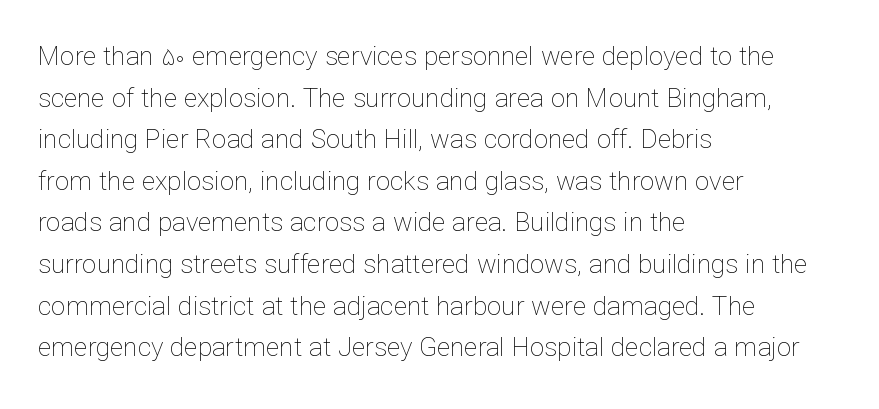
{"italic": "no", "bold": "no", "underline": "no", "align": "left", "line_spacing": "normal", "line_spacing_ratio": 1.6, "letter_spacing": "normal", "letter_spacing_em": 0.0, "glyph_px": 26}
